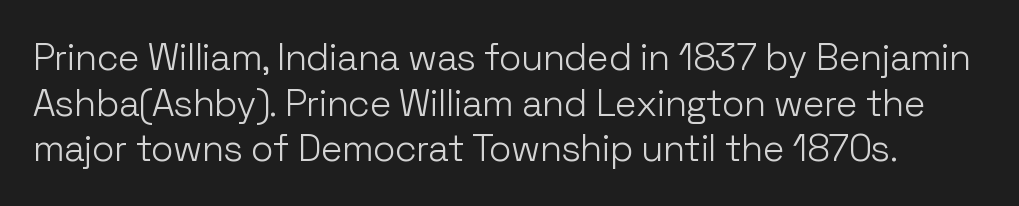
The image shows 37 px light sans-serif type, upright; set line spacing 1.23x, normal letter spacing, not underlined; low stroke contrast and a medium x-height.
